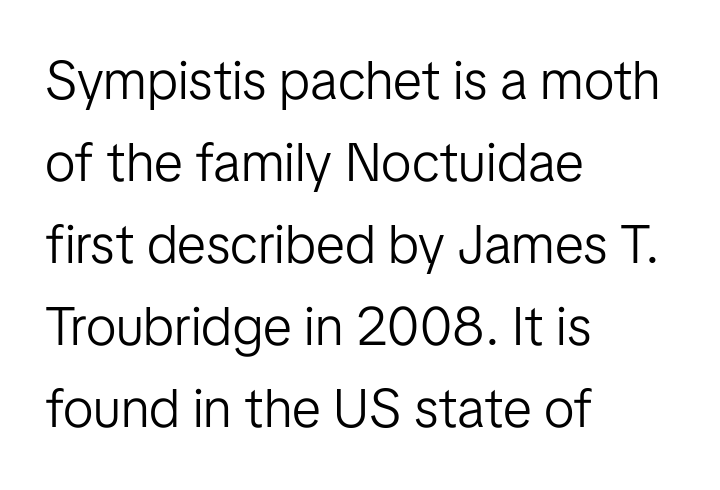
Q: Is the text bold? A: No.
Q: Is the text italic (slanted)? A: No, it is upright.
Q: Is the typeface a serif or a sans-serif typeface? A: Sans-serif.
Q: Is the text underlined? A: No.
Q: How is the paragraph aligned? A: Left-aligned.
Q: Is the spacing between letters normal or unusually wide? A: Normal.
Q: Is the spacing between lines tight, normal or loose? A: Normal.
Q: Width (condensed, normal, or wide)? A: Normal.
Q: Stroke contrast? A: Low.
Q: x-height? A: Medium.
Q: Monospaced? A: No.
